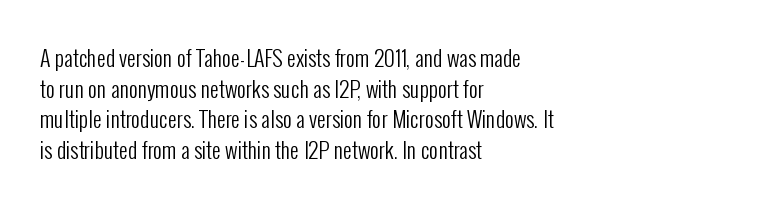
Here the glyphs are tracked normally, forming tight word shapes. This sample keeps an unexceptional amount of space between lines. Every character sits straight up, as roman type does. Each stroke keeps to a modest, everyday thickness or less. This rendering uses left alignment, leaving the right contour irregular. Descenders are the only things crossing below the line.
